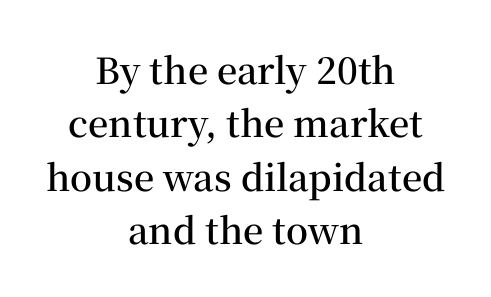
The image shows 36 px semibold serif type, upright; set centered, normal line spacing (1.48x), normal letter spacing, not underlined; medium stroke contrast and a medium x-height.
